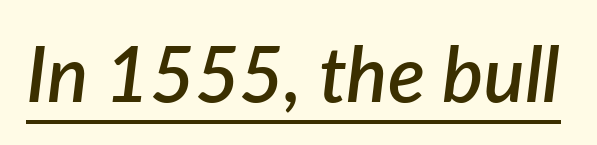
{"italic": "yes", "lean": "right", "slant_degrees": 7, "bold": "semi", "weight": "semibold", "width": "normal", "stroke_contrast": "low", "x_height": "medium", "monospaced": "no", "underline": "yes", "letter_spacing": "normal", "letter_spacing_em": 0.0, "glyph_px": 77}
